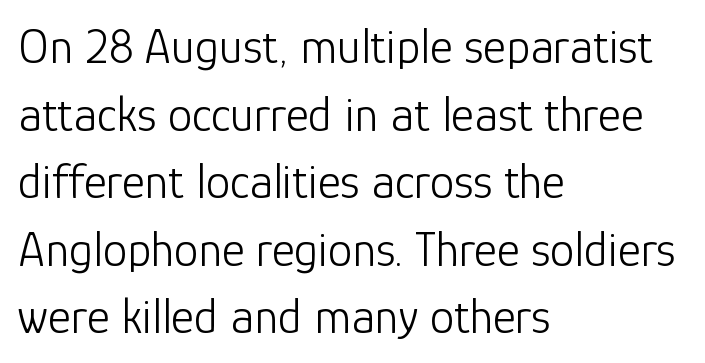
Q: Is the text bold? A: No.
Q: Is the text italic (slanted)? A: No, it is upright.
Q: Is the typeface a serif or a sans-serif typeface? A: Sans-serif.
Q: Is the text underlined? A: No.
Q: How is the paragraph aligned? A: Left-aligned.
Q: Is the spacing between letters normal or unusually wide? A: Normal.
Q: Is the spacing between lines tight, normal or loose? A: Normal.
Q: Width (condensed, normal, or wide)? A: Normal.
Q: Stroke contrast? A: Low.
Q: x-height? A: Medium.
Q: Monospaced? A: No.
